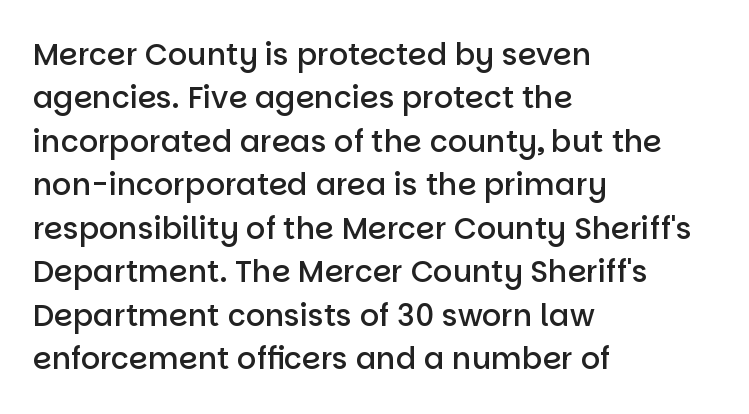
The image shows 30 px semibold sans-serif type, upright; set left-aligned, normal line spacing (1.45x), normal letter spacing, not underlined; low stroke contrast and a large x-height.
